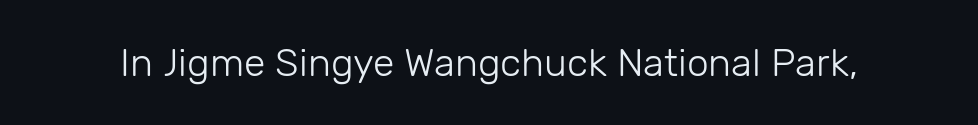
Q: Is the text bold? A: No.
Q: Is the text italic (slanted)? A: No, it is upright.
Q: Is the typeface a serif or a sans-serif typeface? A: Sans-serif.
Q: Is the text underlined? A: No.
Q: Is the spacing between letters normal or unusually wide? A: Normal.
Q: Width (condensed, normal, or wide)? A: Normal.
Q: Stroke contrast? A: Low.
Q: x-height? A: Medium.
Q: Monospaced? A: No.
